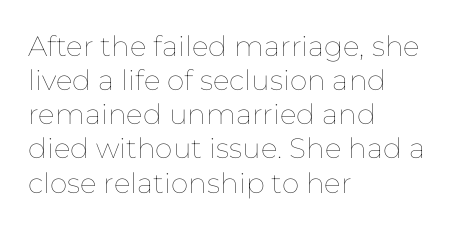
These lines are set flush left with a ragged right edge. Ordinary non-slanted type is in use. Varying glyph widths throughout — classic text-font behaviour. You could call the tracking neutral — neither tight nor loose. Unbolded letterforms with no extra heft. Honestly, there is no underline to notice here at all.
